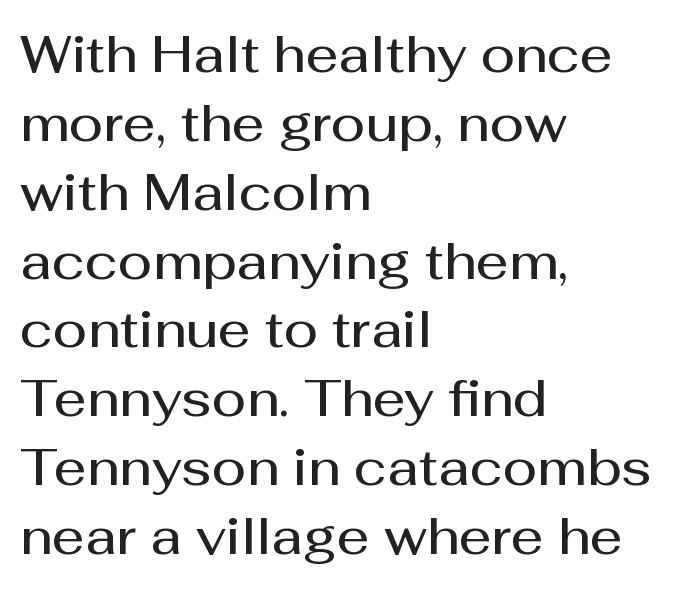
Varying glyph widths throughout — classic text-font behaviour. Ascenders rise straight up at ninety degrees. Between one letter and the next there's only the usual sliver of space. The space directly below the letters is spotless. Line starts are locked; line ends wander.
